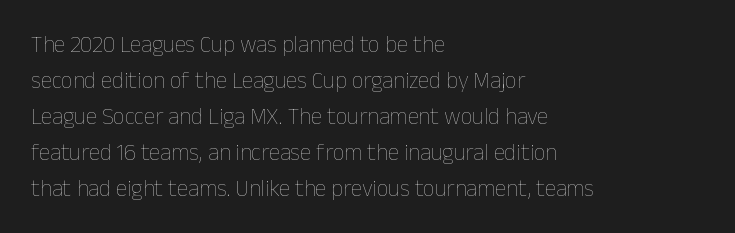
Q: Is the text bold? A: No.
Q: Is the text italic (slanted)? A: No, it is upright.
Q: Is the text underlined? A: No.
Q: How is the paragraph aligned? A: Left-aligned.
Q: Is the spacing between letters normal or unusually wide? A: Normal.
Q: Is the spacing between lines tight, normal or loose? A: Normal.
